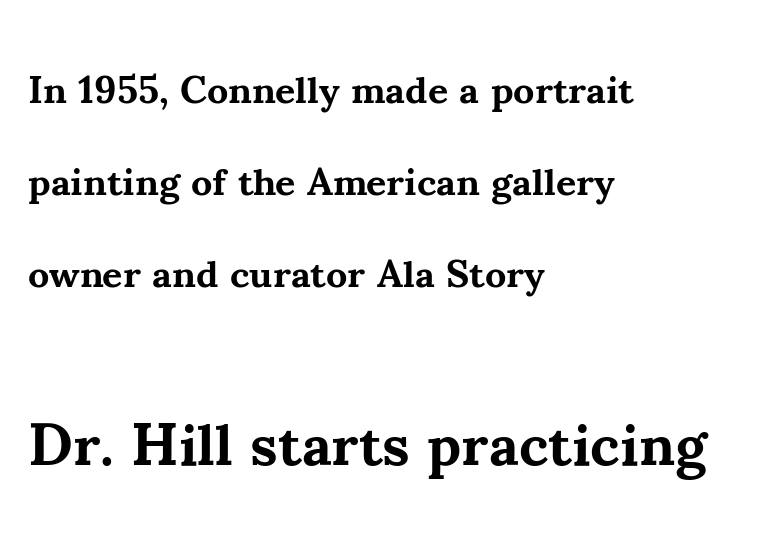
Q: Is the text bold? A: Yes.
Q: Is the text italic (slanted)? A: No, it is upright.
Q: Is the typeface a serif or a sans-serif typeface? A: Serif.
Q: Is the text underlined? A: No.
Q: How is the paragraph aligned? A: Left-aligned.
Q: Is the spacing between letters normal or unusually wide? A: Normal.
Q: Is the spacing between lines tight, normal or loose? A: Loose.
Q: Which block of text is set in a larger size, the first (top) or the second (bottom)? A: The second (bottom) one.
Q: Width (condensed, normal, or wide)? A: Normal.
Q: Stroke contrast? A: Medium.
Q: x-height? A: Small.
Q: Monospaced? A: No.
